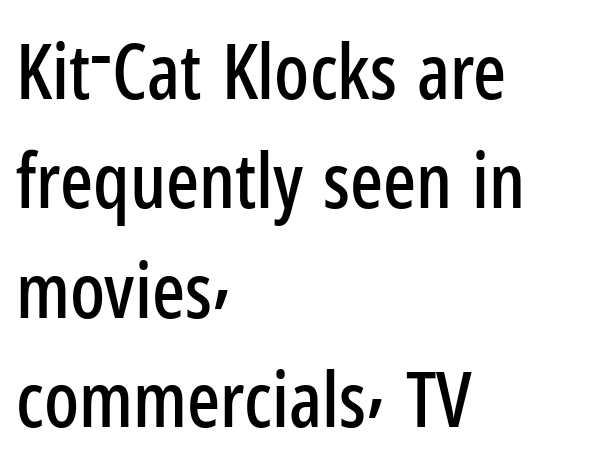
{"serif": "no", "italic": "no", "width": "condensed", "stroke_contrast": "low", "x_height": "medium", "monospaced": "no", "underline": "no", "align": "left", "line_spacing": "normal", "line_spacing_ratio": 1.42, "letter_spacing": "normal", "letter_spacing_em": 0.0, "glyph_px": 77}
